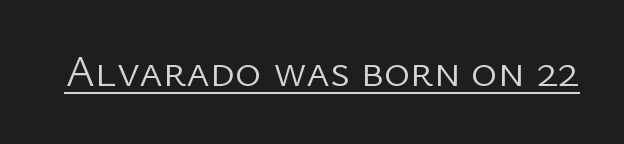
{"serif": "no", "italic": "no", "bold": "no", "weight": "light", "width": "normal", "stroke_contrast": "low", "x_height": "medium", "monospaced": "no", "underline": "yes", "letter_spacing": "normal", "letter_spacing_em": 0.0, "glyph_px": 45}
